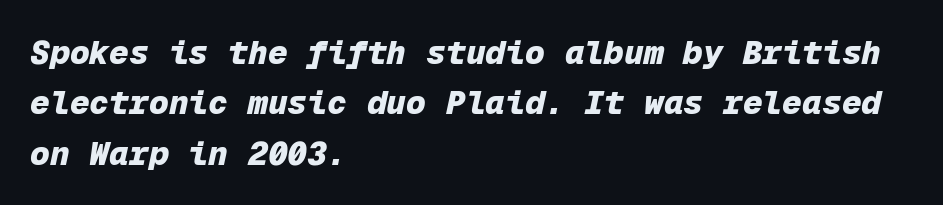
Q: Is the text bold? A: Yes.
Q: Is the text italic (slanted)? A: Yes, it leans right by about 12 degrees.
Q: Is the text underlined? A: No.
Q: How is the paragraph aligned? A: Left-aligned.
Q: Is the spacing between letters normal or unusually wide? A: Normal.
Q: Is the spacing between lines tight, normal or loose? A: Normal.
Q: Width (condensed, normal, or wide)? A: Normal.
Q: Stroke contrast? A: Low.
Q: x-height? A: Medium.
Q: Monospaced? A: Yes.
